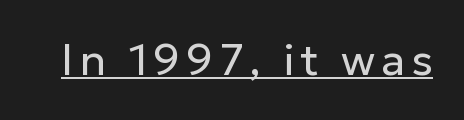
Each letter's strokes conclude bluntly, with no projecting serifs. Decoration check: the copy is underlined. Do the characters align in a grid? No, the font is proportional. Every stem runs plumb, perpendicular to the baseline.
